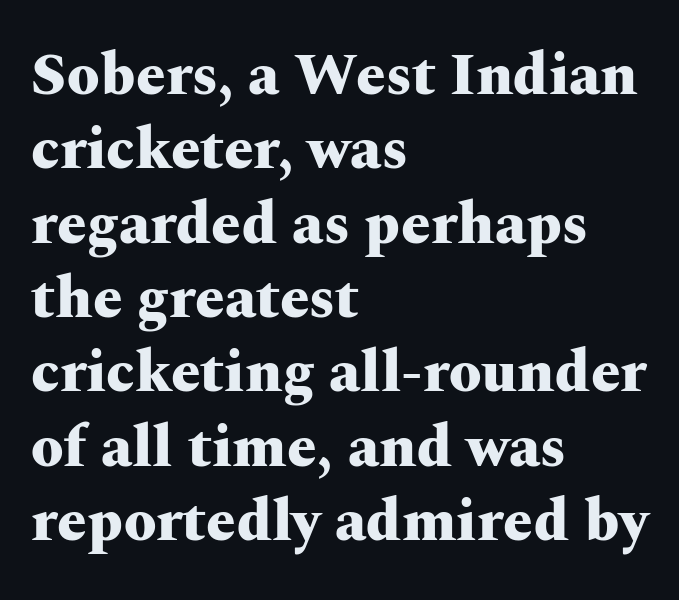
{"serif": "yes", "italic": "no", "bold": "yes", "weight": "heavy", "width": "wide", "stroke_contrast": "medium", "x_height": "medium", "monospaced": "no", "underline": "no", "align": "left", "line_spacing": "normal", "line_spacing_ratio": 1.26, "letter_spacing": "normal", "letter_spacing_em": 0.0, "glyph_px": 59}
